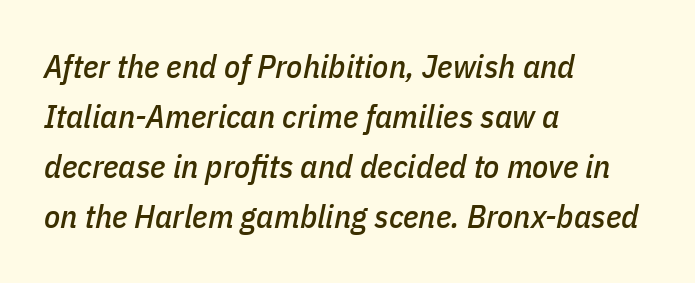
Q: Is the text italic (slanted)? A: Yes, it leans right by about 11 degrees.
Q: Is the text underlined? A: No.
Q: How is the paragraph aligned? A: Left-aligned.
Q: Is the spacing between letters normal or unusually wide? A: Normal.
Q: Is the spacing between lines tight, normal or loose? A: Normal.
Q: Width (condensed, normal, or wide)? A: Condensed.
Q: Stroke contrast? A: Low.
Q: x-height? A: Medium.
Q: Monospaced? A: No.
